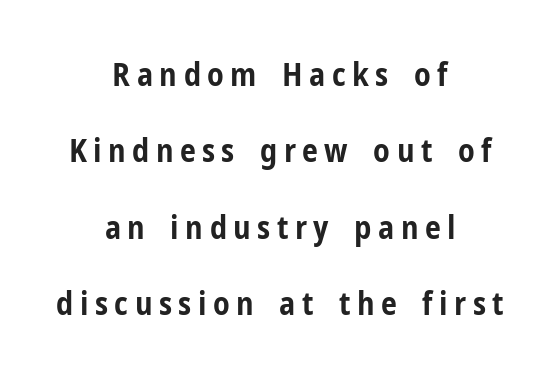
Q: Is the text bold? A: Yes.
Q: Is the text italic (slanted)? A: No, it is upright.
Q: Is the typeface a serif or a sans-serif typeface? A: Sans-serif.
Q: Is the text underlined? A: No.
Q: How is the paragraph aligned? A: Centered.
Q: Is the spacing between letters normal or unusually wide? A: Unusually wide.
Q: Is the spacing between lines tight, normal or loose? A: Loose.
Q: Width (condensed, normal, or wide)? A: Condensed.
Q: Stroke contrast? A: Low.
Q: x-height? A: Medium.
Q: Monospaced? A: No.
